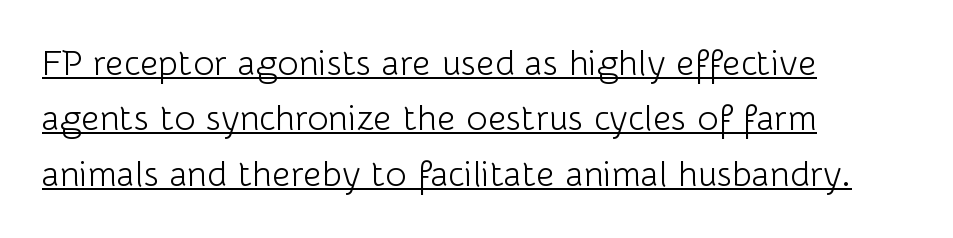
Somebody hit Ctrl+U on this one — the words are underlined. Does the leading feel generous? No, just average. The face used here is proportionally spaced, like ordinary book or web type. Ordinary non-slanted type is in use. Weight: regular or lighter.
